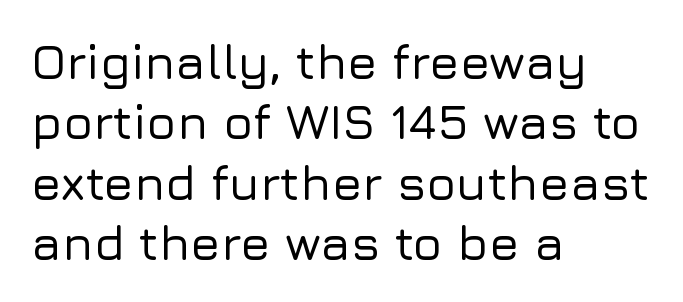
{"serif": "no", "italic": "no", "width": "normal", "stroke_contrast": "low", "x_height": "medium", "monospaced": "no", "underline": "no", "align": "left", "line_spacing_ratio": 1.23, "letter_spacing": "normal", "letter_spacing_em": 0.0, "glyph_px": 49}
